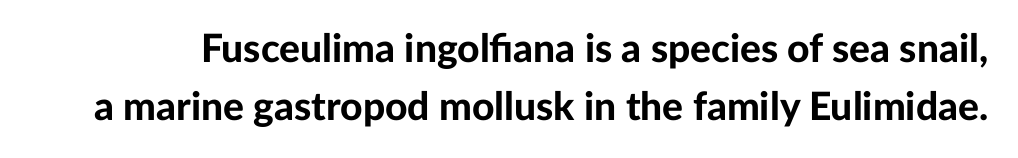
The image shows 39 px bold sans-serif type, upright; set normal line spacing (1.48x), normal letter spacing, not underlined; low stroke contrast and a medium x-height.
